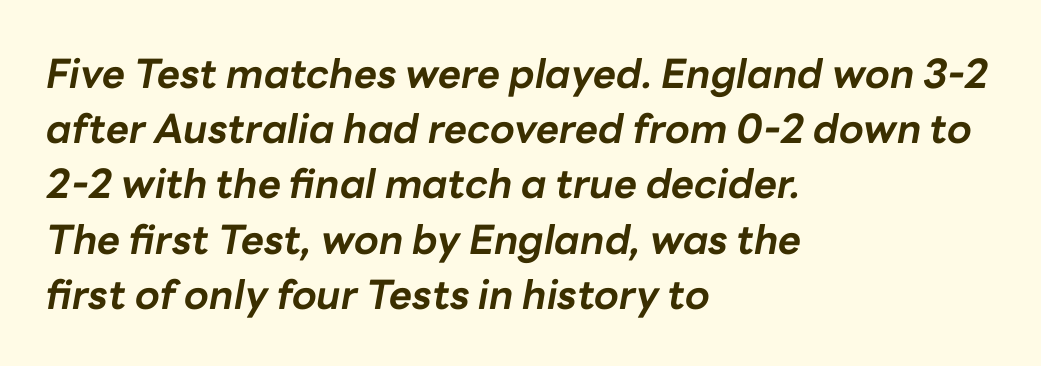
Line spacing here is normal. This sample uses plain, unmodified letter spacing. Does the weight exceed regular? Yes, all the way to bold. Looks like regular typesetting: each glyph gets only the width it needs.
